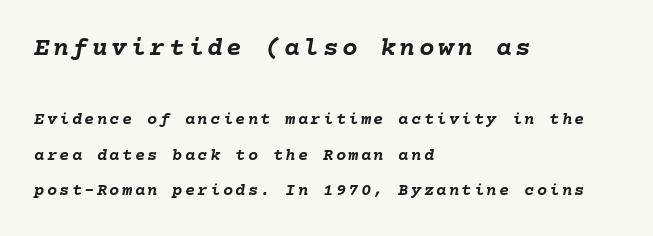
Q: Is the text bold? A: Yes.
Q: Is the text italic (slanted)? A: Yes, it leans right by about 10 degrees.
Q: Is the text underlined? A: No.
Q: How is the paragraph aligned? A: Left-aligned.
Q: Is the spacing between lines tight, normal or loose? A: Loose.
Q: Which block of text is set in a larger size, the first (top) or the second (bottom)? A: The first (top) one.
